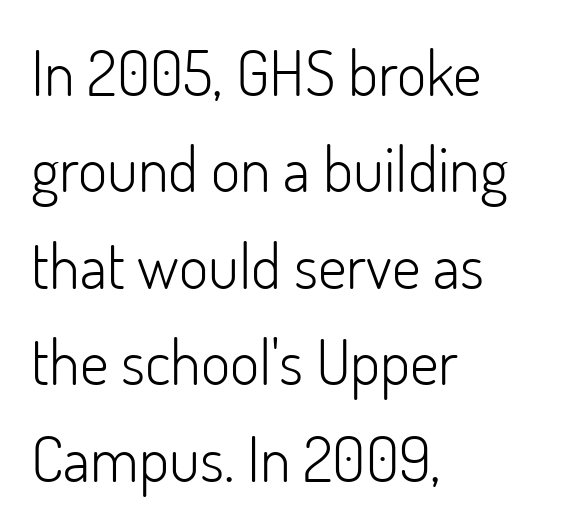
A normal amount of white space separates one row of letters from the next. The letters look calm and open, with moderate or lighter stems. Visually the block forms a straight wall on the left and a jagged coastline on the right. Observe the ordinary spacing: letters are neighbours, not strangers. Spacing verdict: proportional, widths tailored to each character.
